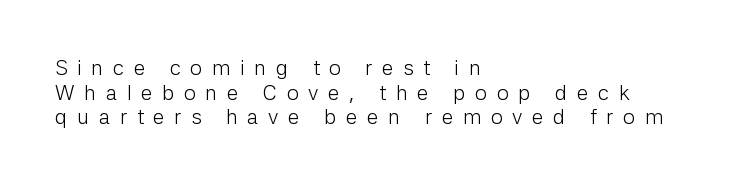
The image shows 21 px text type, upright; set left-aligned, line spacing 1.17x, unusually wide letter spacing (+0.46 em), not underlined.
